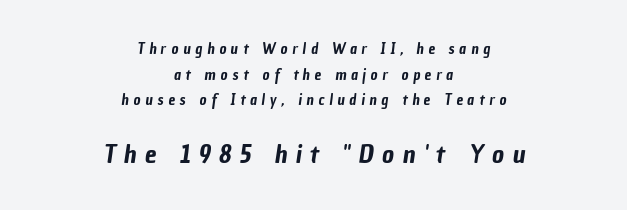
The image shows 26 px text type; set centered, line spacing 1.71x, unusually wide letter spacing (+0.32 em), not underlined; the second (bottom) block is 1.73x larger.
